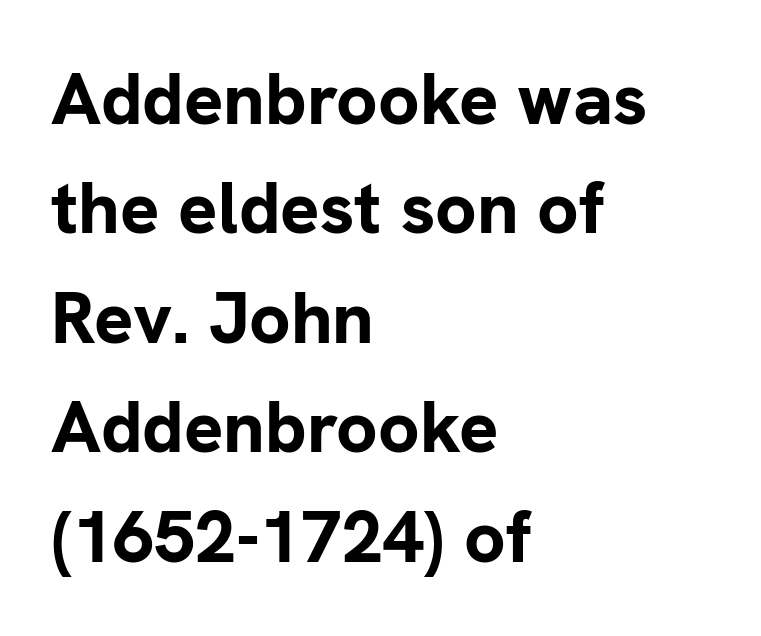
The image shows 73 px bold sans-serif type, upright; set left-aligned, normal line spacing (1.5x), normal letter spacing, not underlined; low stroke contrast and a medium x-height.
